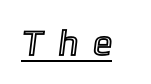
The image shows 36 px text type; set unusually wide letter spacing (+0.41 em), underlined; a medium x-height.
